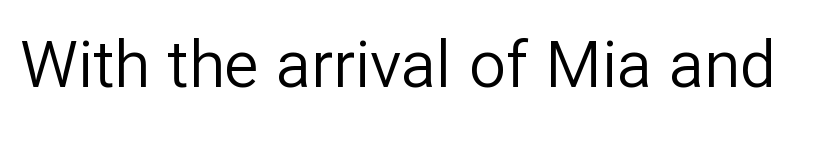
Q: Is the text bold? A: No.
Q: Is the text italic (slanted)? A: No, it is upright.
Q: Is the typeface a serif or a sans-serif typeface? A: Sans-serif.
Q: Is the text underlined? A: No.
Q: Is the spacing between letters normal or unusually wide? A: Normal.
Q: Width (condensed, normal, or wide)? A: Normal.
Q: Stroke contrast? A: Low.
Q: x-height? A: Medium.
Q: Monospaced? A: No.
